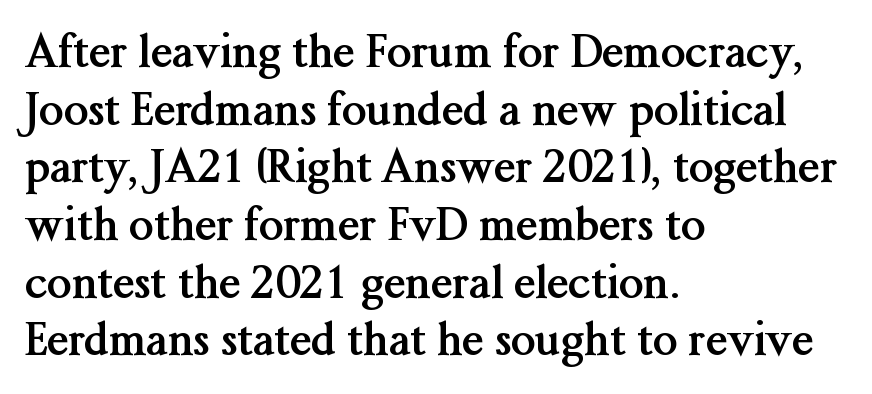
{"serif": "yes", "italic": "no", "bold": "yes", "weight": "semibold", "width": "normal", "stroke_contrast": "medium", "x_height": "medium", "monospaced": "no", "underline": "no", "align": "left", "line_spacing": "normal", "line_spacing_ratio": 1.31, "letter_spacing": "normal", "letter_spacing_em": 0.0, "glyph_px": 44}
